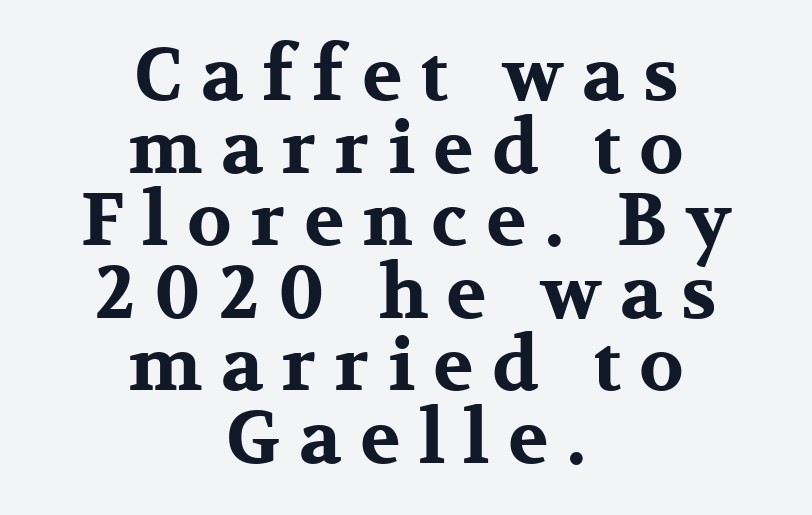
Q: Is the text bold? A: Yes.
Q: Is the text italic (slanted)? A: No, it is upright.
Q: Is the typeface a serif or a sans-serif typeface? A: Serif.
Q: Is the text underlined? A: No.
Q: How is the paragraph aligned? A: Centered.
Q: Is the spacing between letters normal or unusually wide? A: Unusually wide.
Q: Is the spacing between lines tight, normal or loose? A: Tight.
Q: Width (condensed, normal, or wide)? A: Wide.
Q: Stroke contrast? A: Medium.
Q: x-height? A: Medium.
Q: Monospaced? A: No.
